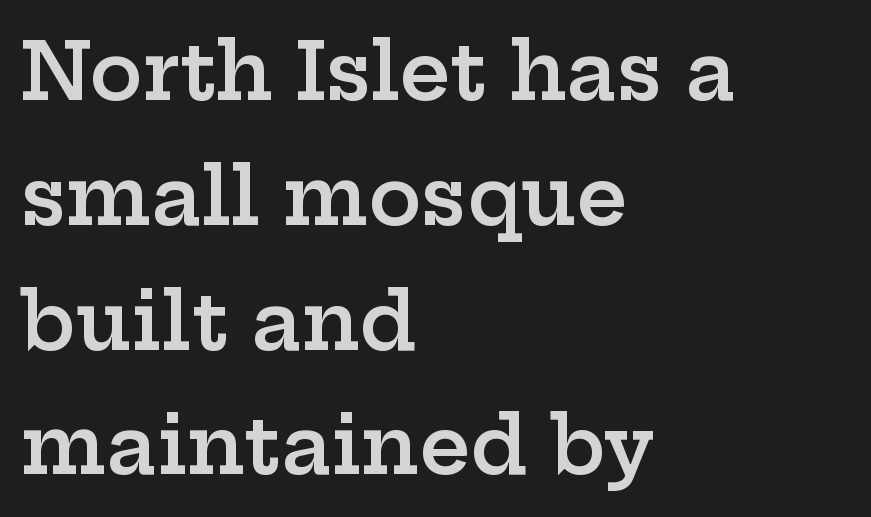
{"serif": "yes", "italic": "no", "bold": "semi", "weight": "semibold", "width": "wide", "stroke_contrast": "low", "x_height": "medium", "monospaced": "no", "underline": "no", "align": "left", "line_spacing": "normal", "line_spacing_ratio": 1.58, "letter_spacing": "normal", "letter_spacing_em": 0.0, "glyph_px": 79}
